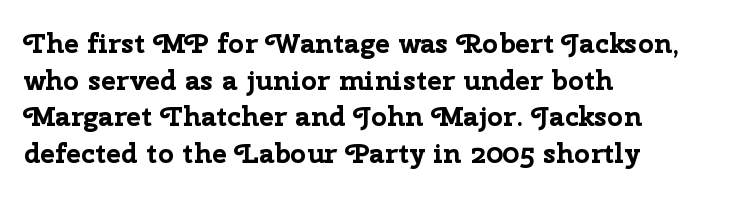
Compared with typical paragraphs, the rows here are spaced about the same. Is this a fixed-width face? No — the glyphs have proportional, varying widths. The line texture is even and compact thanks to regular tracking. Each glyph is drawn with heavy, bold strokes.
